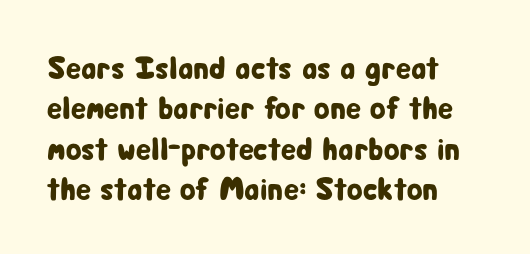
The image shows 32 px condensed sans-serif type, upright; set left-aligned, normal line spacing (1.26x), normal letter spacing, not underlined; low stroke contrast and a medium x-height.
